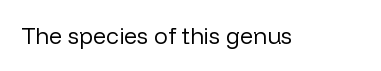
{"italic": "no", "bold": "no", "underline": "no", "letter_spacing": "normal", "letter_spacing_em": 0.0, "glyph_px": 23}
